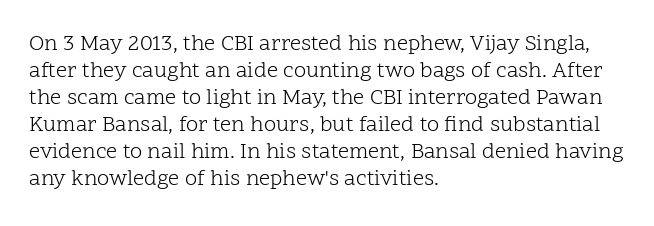
The image shows 22 px text type, upright; set left-aligned, line spacing 1.23x, normal letter spacing, not underlined.
